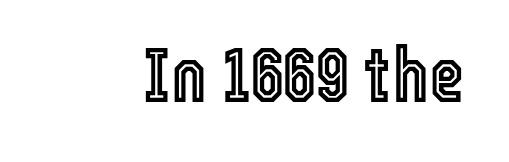
{"italic": "no", "width": "condensed", "x_height": "medium", "monospaced": "no", "underline": "no", "letter_spacing": "normal", "letter_spacing_em": 0.0, "glyph_px": 77}
